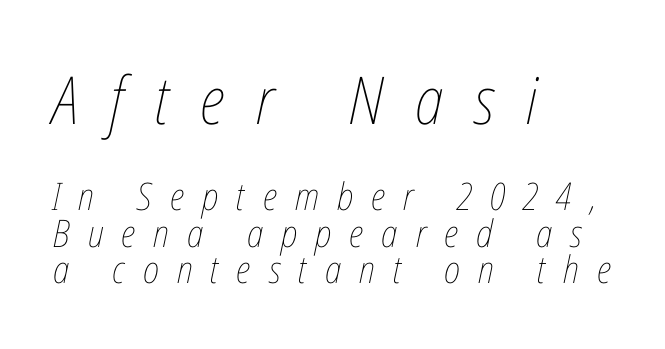
These lines stack with their left ends in a neat column. Baseline-to-baseline distance is barely more than the letter height. Just letters on the line, the space beneath them empty. Large over small — that's the arrangement of the two blocks here. Proportional: the letters do not fall into vertical columns. Words appear elongated and porous because spacing is wide.
